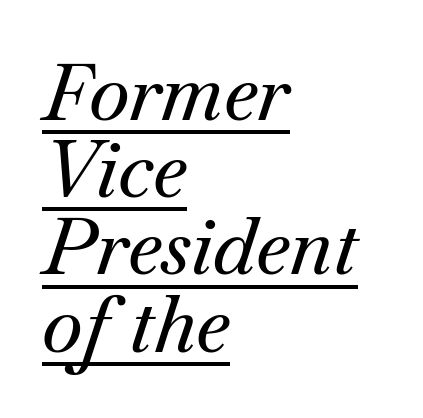
{"serif": "yes", "italic": "yes", "lean": "right", "slant_degrees": 18, "width": "normal", "stroke_contrast": "medium", "x_height": "small", "monospaced": "no", "underline": "yes", "align": "left", "line_spacing": "tight", "line_spacing_ratio": 0.99, "letter_spacing": "normal", "letter_spacing_em": 0.0, "glyph_px": 78}
